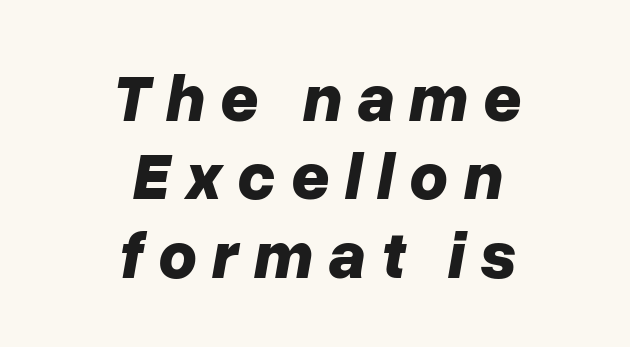
The image shows 67 px bold type, italic (leaning right); set centered, line spacing 1.17x, unusually wide letter spacing (+0.22 em), not underlined; low stroke contrast and a medium x-height.
